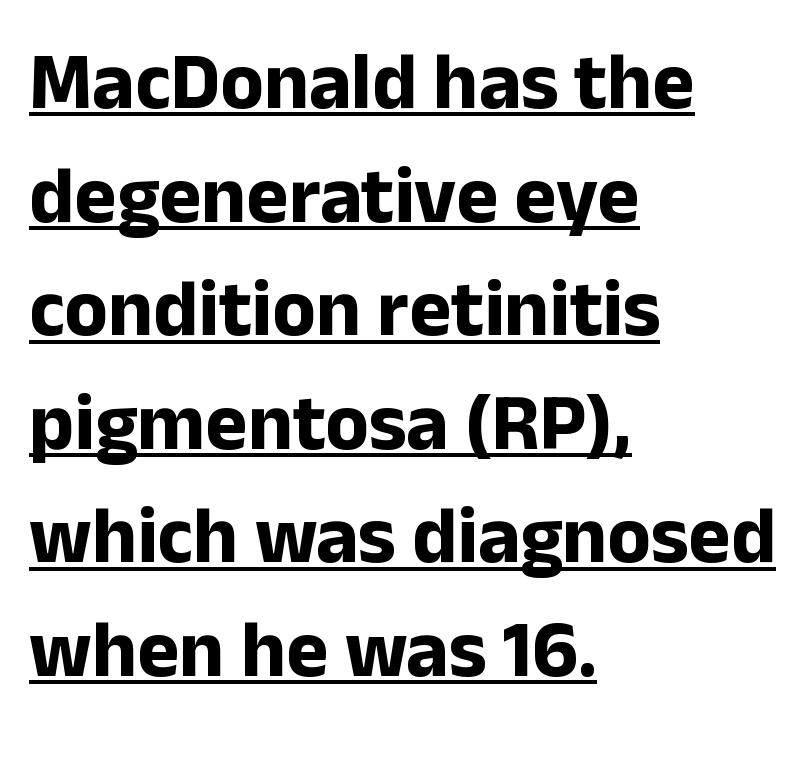
Q: Is the text bold? A: Yes.
Q: Is the text italic (slanted)? A: No, it is upright.
Q: Is the typeface a serif or a sans-serif typeface? A: Sans-serif.
Q: Is the text underlined? A: Yes.
Q: How is the paragraph aligned? A: Left-aligned.
Q: Is the spacing between letters normal or unusually wide? A: Normal.
Q: Is the spacing between lines tight, normal or loose? A: Normal.
Q: Width (condensed, normal, or wide)? A: Normal.
Q: Stroke contrast? A: Low.
Q: x-height? A: Medium.
Q: Monospaced? A: No.
